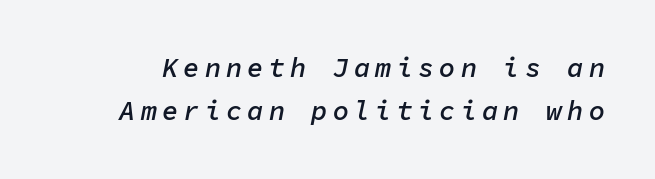
The image shows 27 px text type, italic (leaning right); set normal line spacing (1.61x), not underlined.
